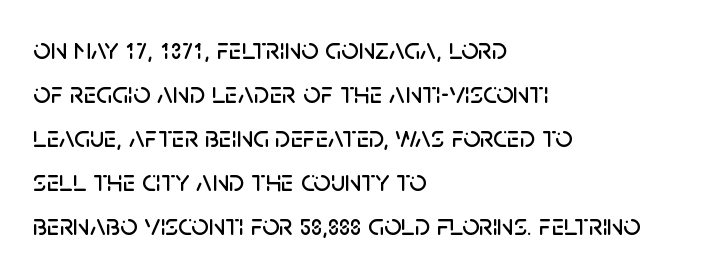
{"serif": "no", "italic": "no", "width": "normal", "stroke_contrast": "low", "x_height": "large", "monospaced": "no", "underline": "no", "align": "left", "line_spacing": "normal", "line_spacing_ratio": 1.47, "letter_spacing": "normal", "letter_spacing_em": 0.0, "glyph_px": 30}
